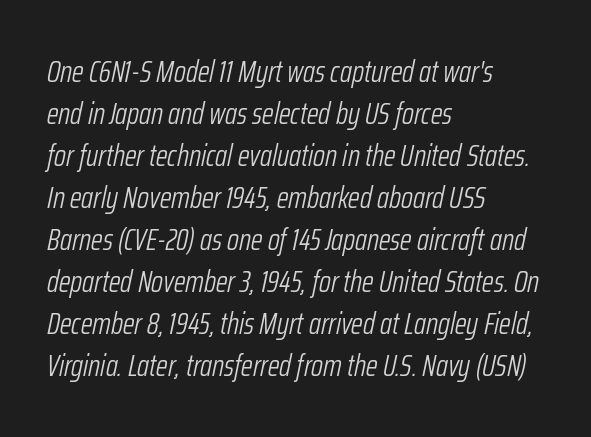
{"italic": "yes", "lean": "right", "slant_degrees": 12, "bold": "no", "weight": "light", "width": "condensed", "stroke_contrast": "low", "x_height": "medium", "monospaced": "no", "underline": "no", "align": "left", "line_spacing": "normal", "line_spacing_ratio": 1.4, "letter_spacing": "normal", "letter_spacing_em": 0.0, "glyph_px": 30}
